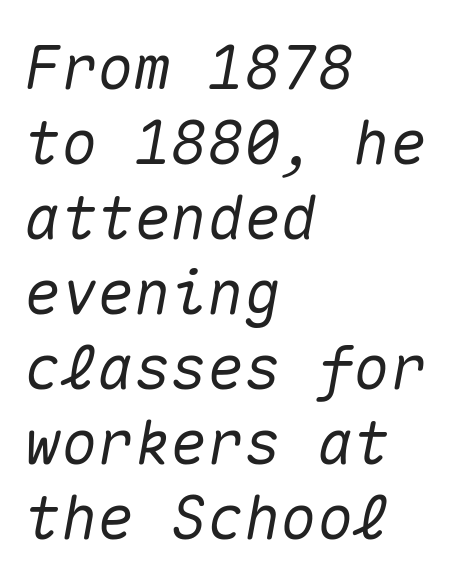
{"italic": "yes", "lean": "right", "slant_degrees": 10, "width": "normal", "stroke_contrast": "medium", "x_height": "medium", "monospaced": "yes", "underline": "no", "align": "left", "line_spacing_ratio": 1.23, "letter_spacing": "normal", "letter_spacing_em": 0.0, "glyph_px": 61}
